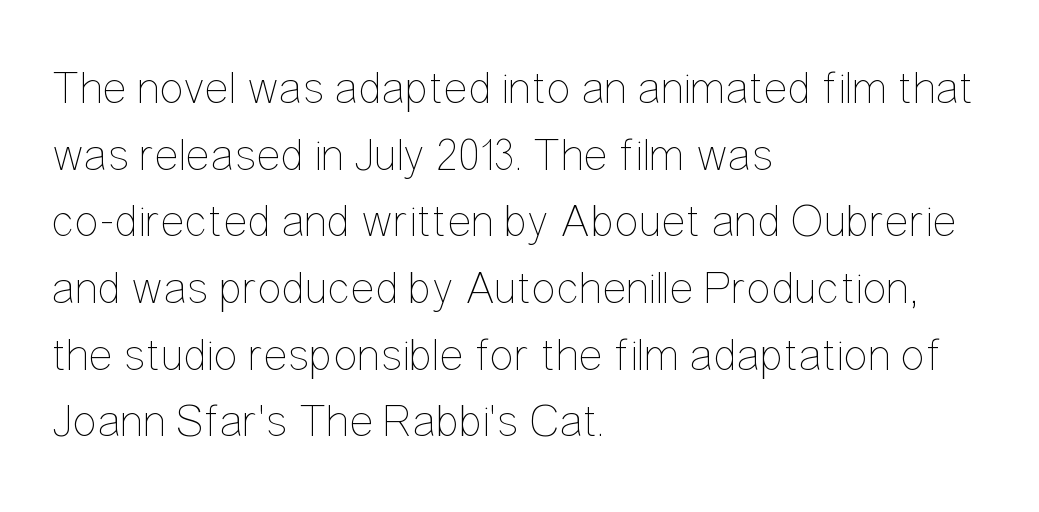
Q: Is the text bold? A: No.
Q: Is the text italic (slanted)? A: No, it is upright.
Q: Is the text underlined? A: No.
Q: How is the paragraph aligned? A: Left-aligned.
Q: Is the spacing between letters normal or unusually wide? A: Normal.
Q: Is the spacing between lines tight, normal or loose? A: Normal.
Q: Width (condensed, normal, or wide)? A: Condensed.
Q: Stroke contrast? A: Low.
Q: x-height? A: Medium.
Q: Monospaced? A: No.
